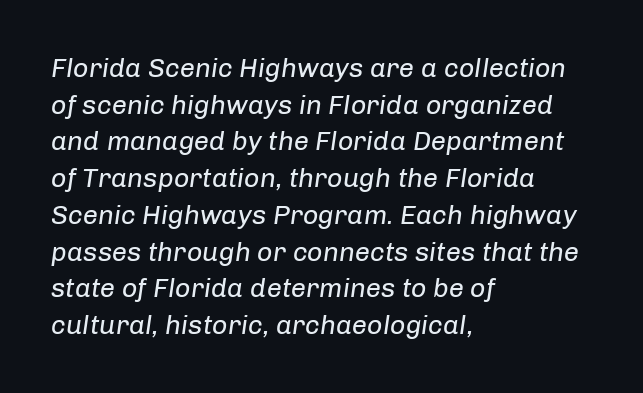
{"italic": "yes", "lean": "right", "slant_degrees": 8, "bold": "no", "underline": "no", "align": "left", "line_spacing": "normal", "line_spacing_ratio": 1.36, "letter_spacing": "normal", "letter_spacing_em": 0.0, "glyph_px": 27}
